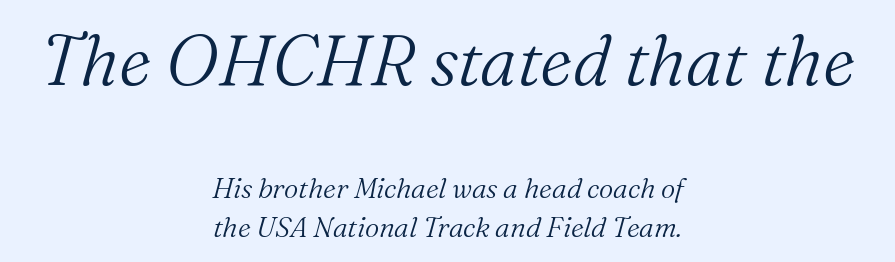
{"serif": "yes", "italic": "yes", "lean": "right", "slant_degrees": 16, "bold": "no", "weight": "light", "width": "normal", "stroke_contrast": "medium", "x_height": "medium", "monospaced": "no", "underline": "no", "align": "center", "line_spacing": "normal", "line_spacing_ratio": 1.4, "letter_spacing": "normal", "letter_spacing_em": 0.0, "larger_block": "first", "size_ratio": 2.5, "glyph_px": 70}
